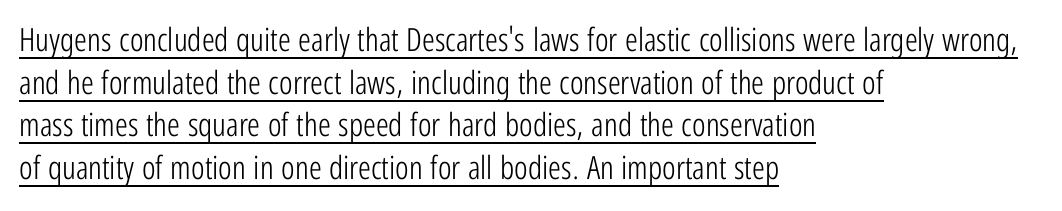
The axis of the letterforms is exactly vertical. Each line of the rendering has a horizontal stroke beneath the glyphs. No extra ink here — the face is not bold. This rendering leaves character spacing at its baseline value.
